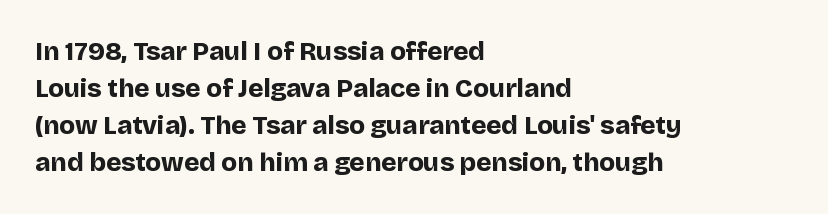
Q: Is the text bold? A: Yes.
Q: Is the text italic (slanted)? A: No, it is upright.
Q: Is the text underlined? A: No.
Q: How is the paragraph aligned? A: Left-aligned.
Q: Is the spacing between letters normal or unusually wide? A: Normal.
Q: Is the spacing between lines tight, normal or loose? A: Normal.
